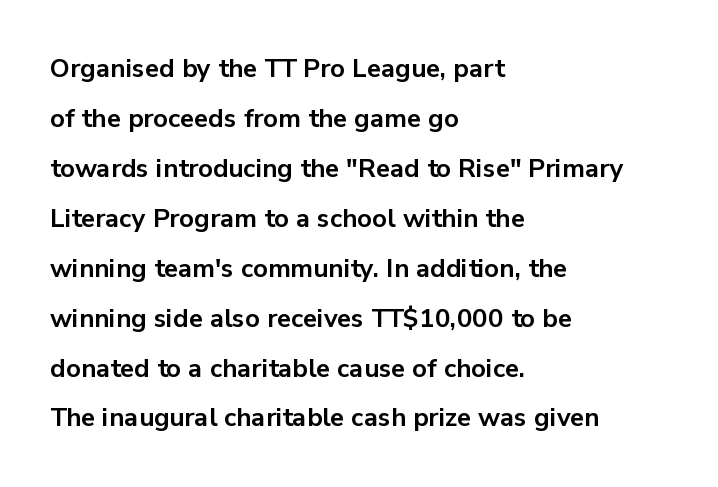
Q: Is the text bold? A: Yes.
Q: Is the text italic (slanted)? A: No, it is upright.
Q: Is the text underlined? A: No.
Q: How is the paragraph aligned? A: Left-aligned.
Q: Is the spacing between letters normal or unusually wide? A: Normal.
Q: Is the spacing between lines tight, normal or loose? A: Loose.
